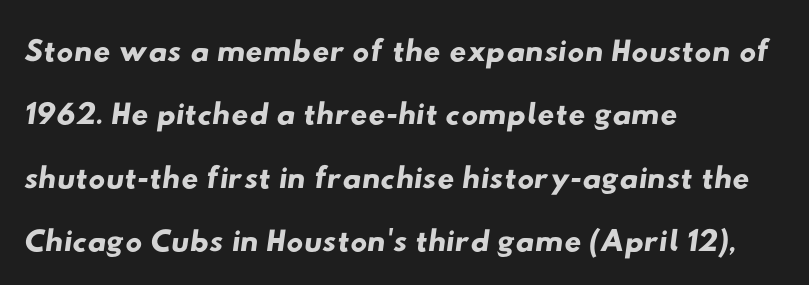
Q: Is the typeface a serif or a sans-serif typeface? A: Sans-serif.
Q: Is the text underlined? A: No.
Q: How is the paragraph aligned? A: Left-aligned.
Q: Is the spacing between letters normal or unusually wide? A: Normal.
Q: Is the spacing between lines tight, normal or loose? A: Normal.
Q: Width (condensed, normal, or wide)? A: Wide.
Q: Stroke contrast? A: Low.
Q: x-height? A: Small.
Q: Monospaced? A: No.
